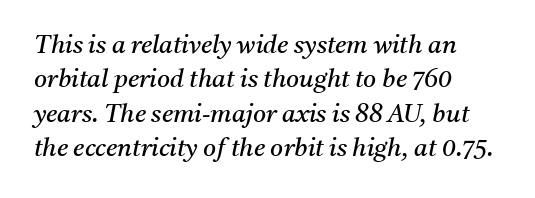
{"italic": "yes", "lean": "right", "slant_degrees": 11, "bold": "no", "underline": "no", "align": "left", "line_spacing": "normal", "line_spacing_ratio": 1.38, "letter_spacing": "normal", "letter_spacing_em": 0.0, "glyph_px": 25}
